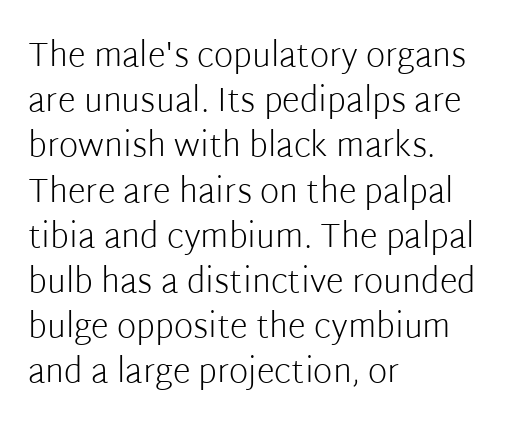
Underlining? Definitely not there. The lines sit at an ordinary, default distance from one another. Nope, not italic — everything's standing straight. The letters sit at their default tracking, neither squeezed nor spread.
